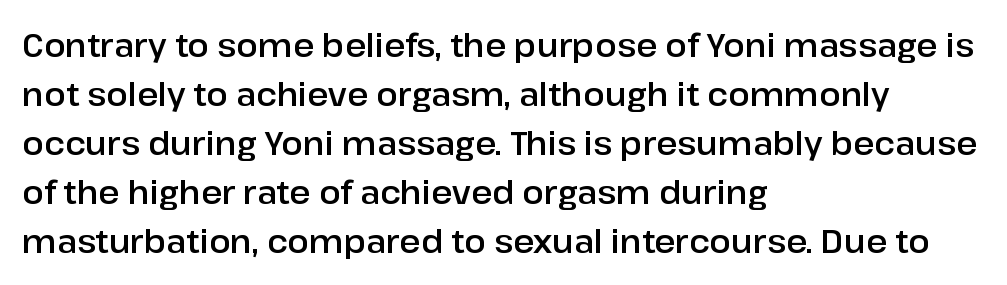
Short note: letters normally spaced. The letters advance in unequal steps, a hallmark of proportional type. Notice how the passage keeps a crisp vertical edge on the left only. These lines sit exactly where default settings would place them. Honestly, there is no underline to notice here at all.
